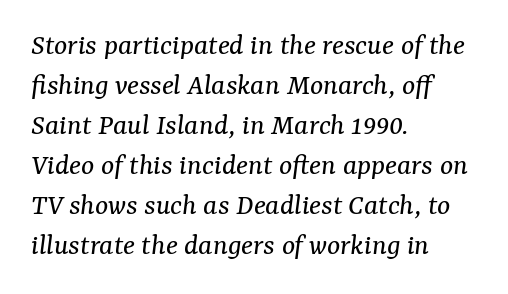
{"serif": "yes", "italic": "yes", "lean": "right", "slant_degrees": 7, "bold": "no", "weight": "regular", "width": "normal", "stroke_contrast": "medium", "x_height": "medium", "monospaced": "no", "underline": "no", "align": "left", "line_spacing": "normal", "line_spacing_ratio": 1.29, "letter_spacing": "normal", "letter_spacing_em": 0.0, "glyph_px": 31}
